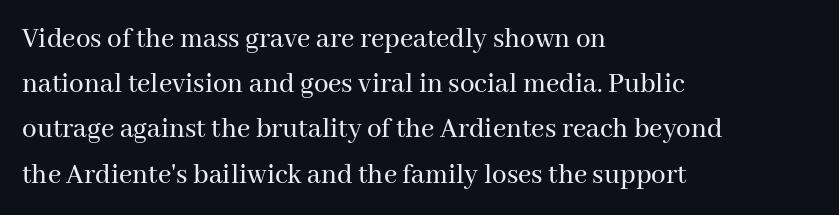
Q: Is the text italic (slanted)? A: No, it is upright.
Q: Is the typeface a serif or a sans-serif typeface? A: Serif.
Q: Is the text underlined? A: No.
Q: How is the paragraph aligned? A: Left-aligned.
Q: Is the spacing between letters normal or unusually wide? A: Normal.
Q: Is the spacing between lines tight, normal or loose? A: Normal.
Q: Width (condensed, normal, or wide)? A: Normal.
Q: Stroke contrast? A: Medium.
Q: x-height? A: Medium.
Q: Monospaced? A: No.
